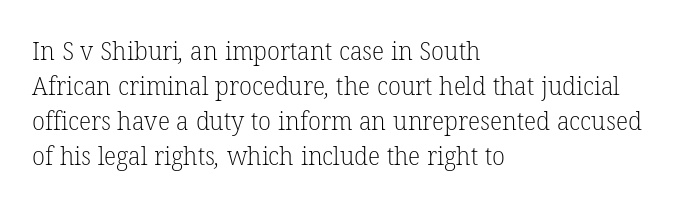
Q: Is the text bold? A: No.
Q: Is the text underlined? A: No.
Q: How is the paragraph aligned? A: Left-aligned.
Q: Is the spacing between letters normal or unusually wide? A: Normal.
Q: Is the spacing between lines tight, normal or loose? A: Normal.
